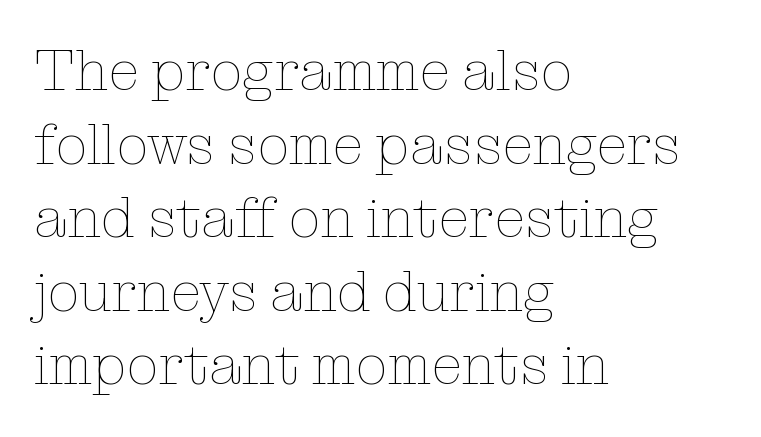
Ordinary non-slanted type is in use. Each row of text sits above clean, open space. A typesetter would call this proportional, since set widths differ per character. Default kerning and tracking; the words read as compact shapes. Line beginnings align vertically; line endings do not.
